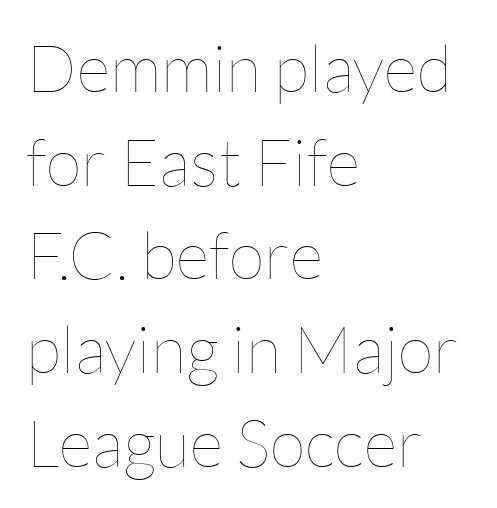
Q: Is the text bold? A: No.
Q: Is the text italic (slanted)? A: No, it is upright.
Q: Is the text underlined? A: No.
Q: How is the paragraph aligned? A: Left-aligned.
Q: Is the spacing between letters normal or unusually wide? A: Normal.
Q: Is the spacing between lines tight, normal or loose? A: Normal.
Q: Width (condensed, normal, or wide)? A: Normal.
Q: Stroke contrast? A: Low.
Q: x-height? A: Medium.
Q: Monospaced? A: No.
